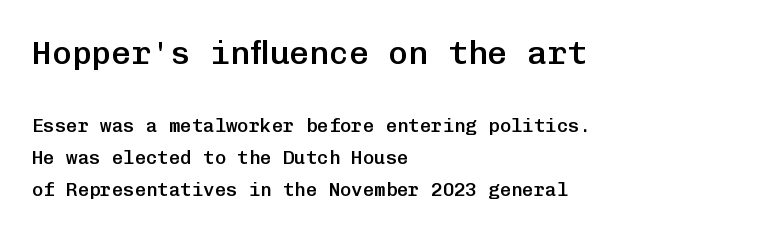
The image shows 33 px semibold sans-serif type, upright, monospaced; set left-aligned, normal line spacing (1.69x), normal letter spacing, not underlined; the first (top) block is 1.74x larger; low stroke contrast and a medium x-height.
